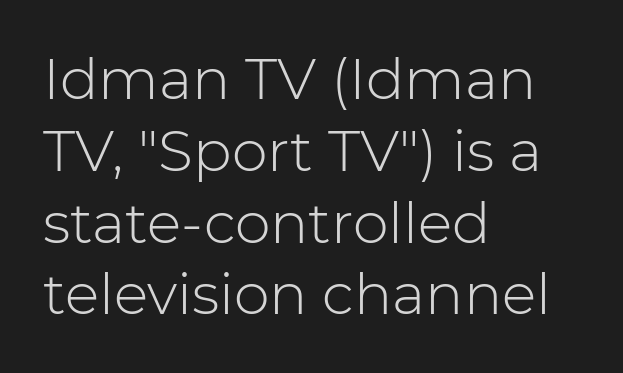
The image shows 57 px light sans-serif type, upright; set left-aligned, normal line spacing (1.26x), normal letter spacing, not underlined; low stroke contrast and a medium x-height.
